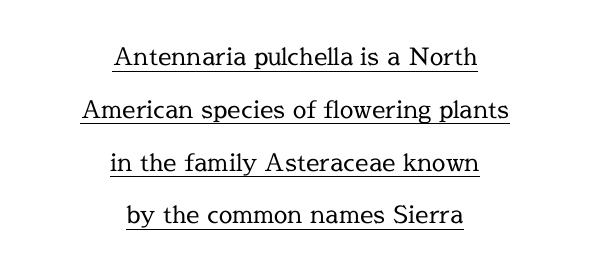
The image shows 24 px text type, upright; set centered, loose line spacing (2.2x), normal letter spacing, underlined.
